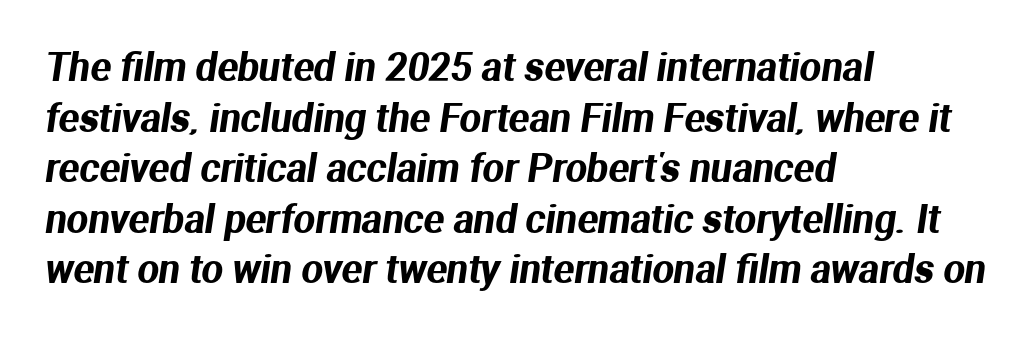
Is this a fixed-width face? No — the glyphs have proportional, varying widths. The designer left line spacing at the default. Each row of text sits above clean, open space. Is this a sans? Yes — the strokes have no serifs. Horizontal alignment here is leftward, the default for most running prose.
